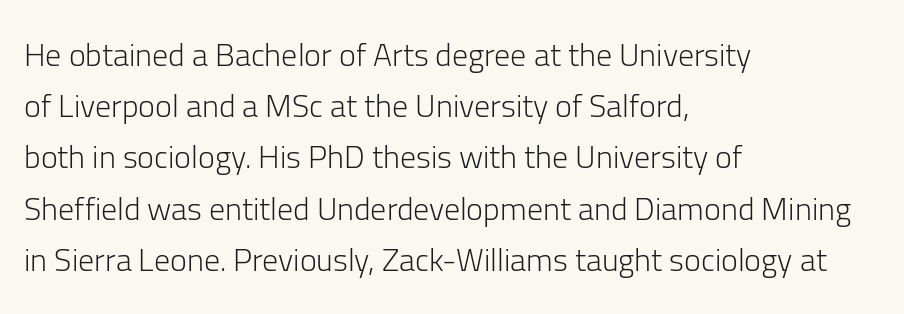
Q: Is the text bold? A: No.
Q: Is the text italic (slanted)? A: No, it is upright.
Q: Is the typeface a serif or a sans-serif typeface? A: Sans-serif.
Q: Is the text underlined? A: No.
Q: How is the paragraph aligned? A: Left-aligned.
Q: Is the spacing between letters normal or unusually wide? A: Normal.
Q: Is the spacing between lines tight, normal or loose? A: Normal.
Q: Width (condensed, normal, or wide)? A: Normal.
Q: Stroke contrast? A: Low.
Q: x-height? A: Medium.
Q: Monospaced? A: No.
